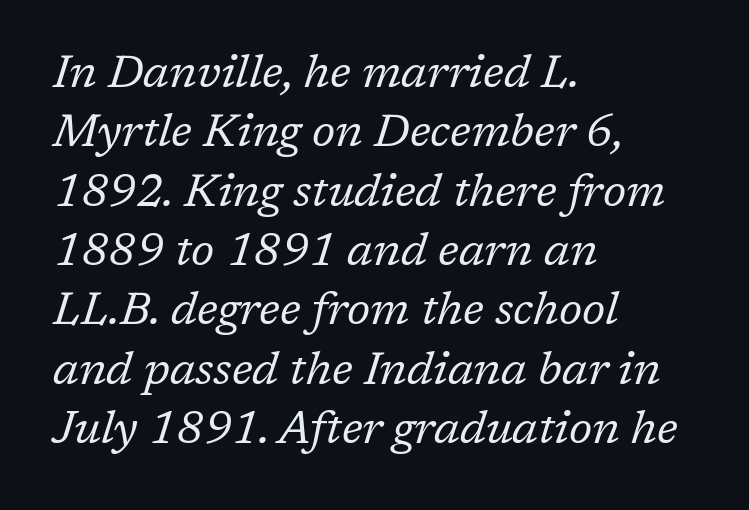
The image shows 46 px regular-weight serif type, italic (leaning right); set left-aligned, normal line spacing (1.29x), normal letter spacing, not underlined; low stroke contrast and a medium x-height.
